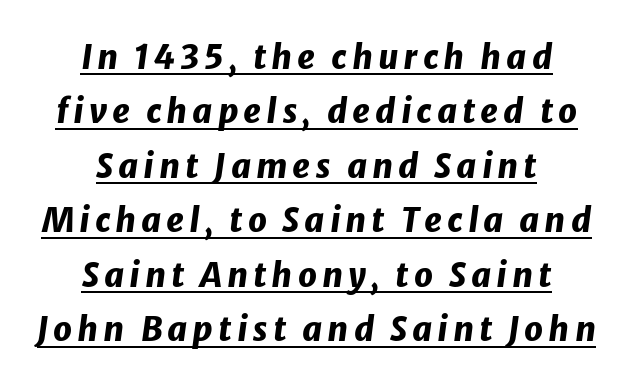
The image shows 33 px heavy type, italic (leaning right); set centered, normal line spacing (1.65x), underlined; low stroke contrast and a medium x-height.
